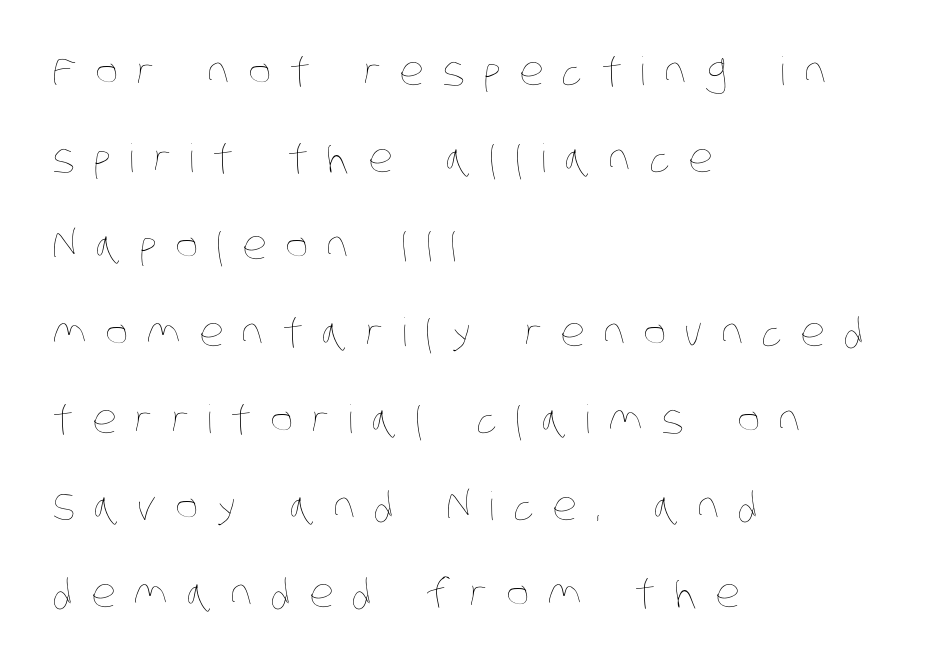
The area under the type is left untouched. The font sits on the lighter half of the weight spectrum, regular included. The face used here is proportionally spaced, like ordinary book or web type. Spacing between characters has been opened up far beyond the box default. These lines are set flush left with a ragged right edge. The line-height multiplier appears high, well above default.
